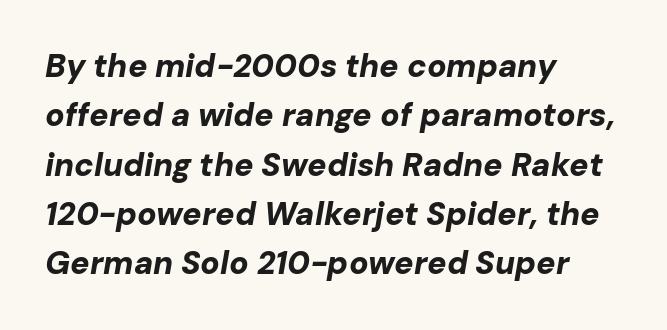
The image shows 32 px bold type, italic (leaning right); set left-aligned, normal line spacing (1.54x), normal letter spacing, not underlined; low stroke contrast and a medium x-height.
